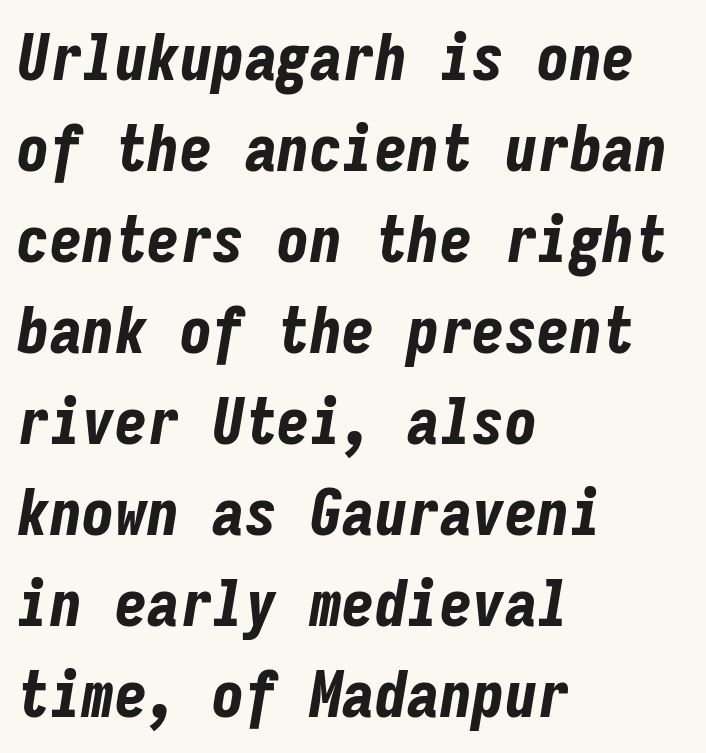
Q: Is the text bold? A: Yes.
Q: Is the text italic (slanted)? A: Yes, it leans right by about 9 degrees.
Q: Is the text underlined? A: No.
Q: How is the paragraph aligned? A: Left-aligned.
Q: Is the spacing between letters normal or unusually wide? A: Normal.
Q: Is the spacing between lines tight, normal or loose? A: Normal.
Q: Width (condensed, normal, or wide)? A: Condensed.
Q: Stroke contrast? A: Low.
Q: x-height? A: Medium.
Q: Monospaced? A: Yes.
